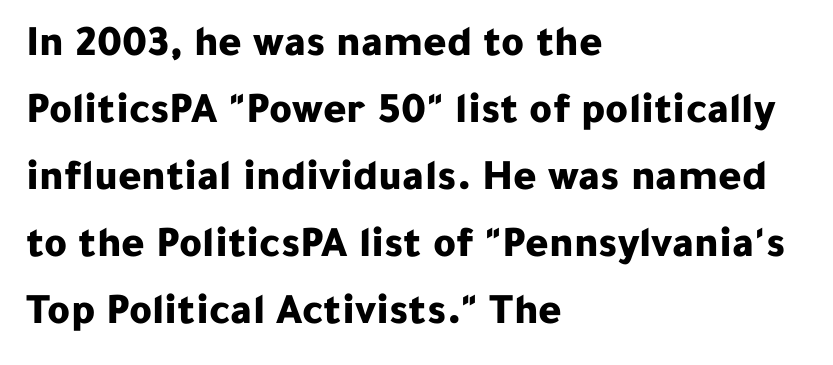
Q: Is the text bold? A: Yes.
Q: Is the text italic (slanted)? A: No, it is upright.
Q: Is the typeface a serif or a sans-serif typeface? A: Sans-serif.
Q: Is the text underlined? A: No.
Q: How is the paragraph aligned? A: Left-aligned.
Q: Is the spacing between letters normal or unusually wide? A: Normal.
Q: Is the spacing between lines tight, normal or loose? A: Normal.
Q: Width (condensed, normal, or wide)? A: Normal.
Q: Stroke contrast? A: Low.
Q: x-height? A: Medium.
Q: Monospaced? A: No.
